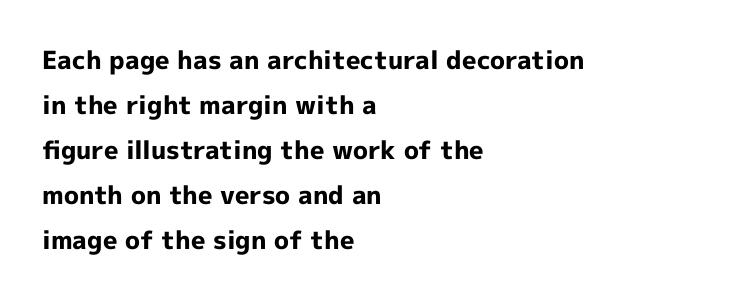
The image shows 25 px bold type, upright; set left-aligned, line spacing 1.8x, normal letter spacing, not underlined.
